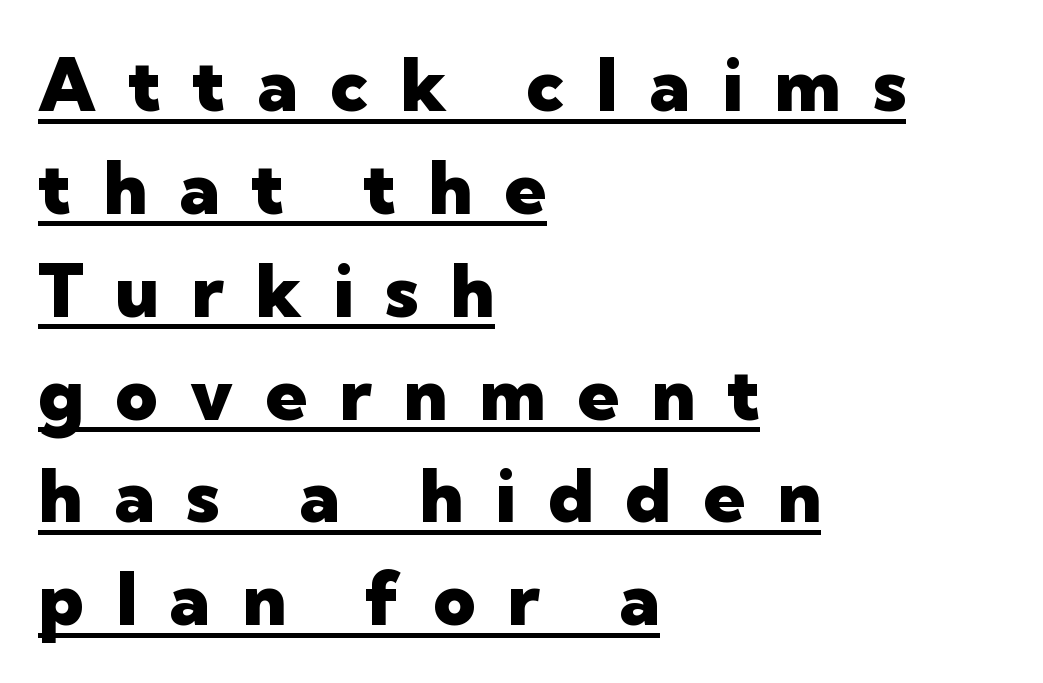
The image shows 74 px heavy sans-serif type, upright; set left-aligned, normal line spacing (1.39x), unusually wide letter spacing (+0.43 em), underlined; low stroke contrast and a medium x-height.
